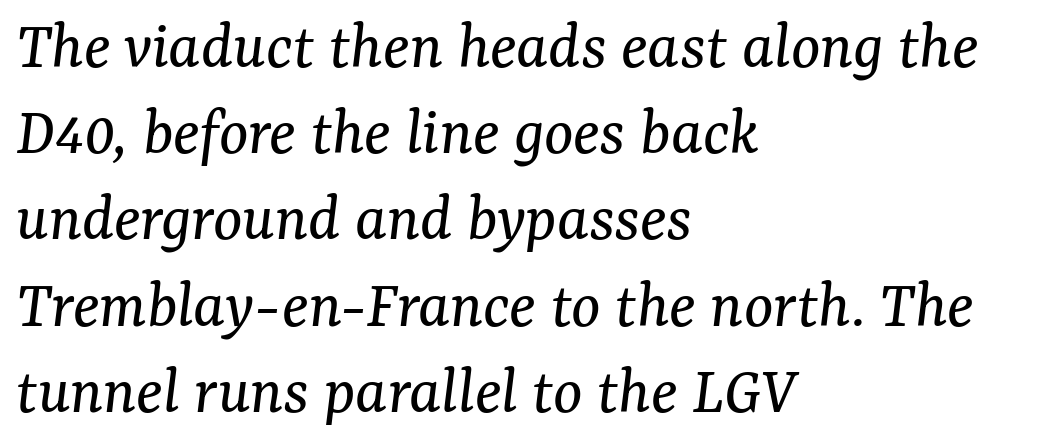
{"serif": "yes", "italic": "yes", "lean": "right", "slant_degrees": 7, "bold": "no", "weight": "regular", "width": "normal", "stroke_contrast": "medium", "x_height": "medium", "monospaced": "no", "underline": "no", "align": "left", "line_spacing": "normal", "line_spacing_ratio": 1.25, "letter_spacing": "normal", "letter_spacing_em": 0.0, "glyph_px": 69}
